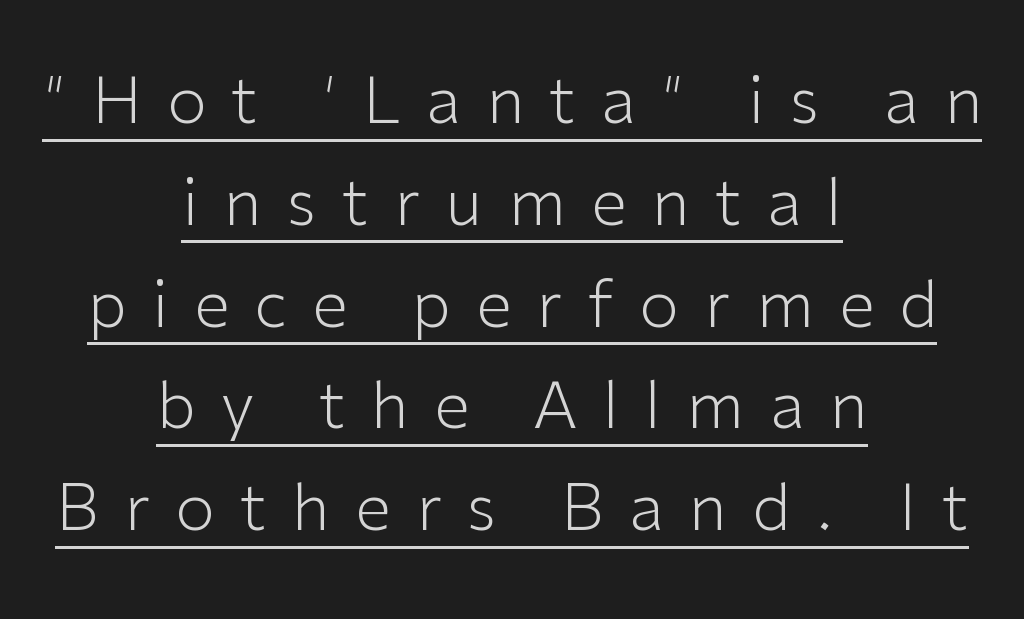
The image shows 64 px light sans-serif type, upright; set centered, normal line spacing (1.59x), unusually wide letter spacing (+0.4 em), underlined; low stroke contrast and a medium x-height.
